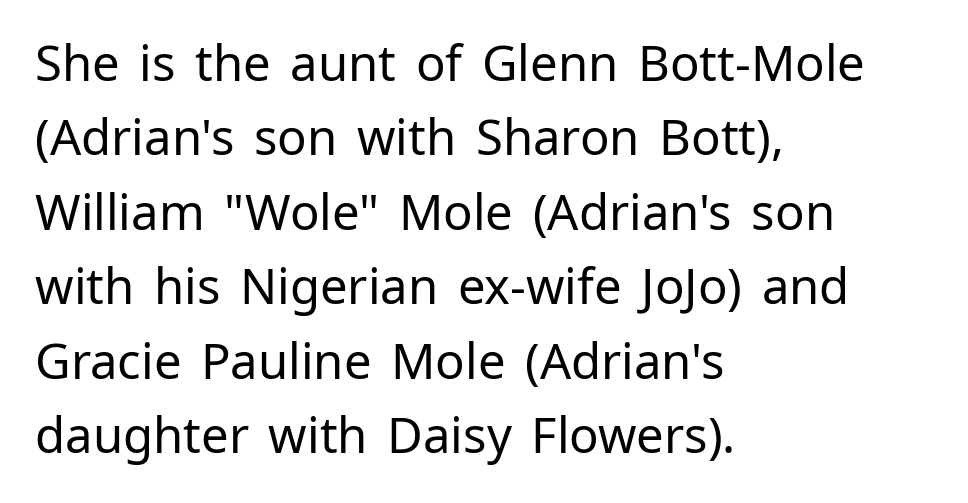
The image shows 49 px regular-weight sans-serif type, upright; set left-aligned, normal line spacing (1.52x), normal letter spacing, not underlined; low stroke contrast and a medium x-height.
